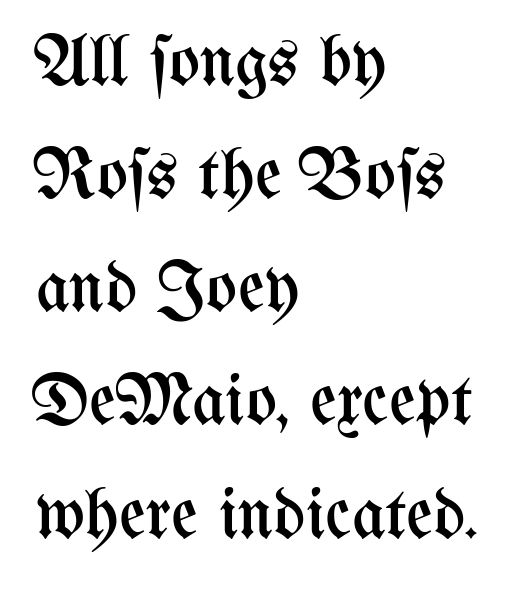
{"italic": "no", "bold": "no", "weight": "regular", "width": "condensed", "stroke_contrast": "medium", "x_height": "medium", "monospaced": "no", "underline": "no", "align": "left", "line_spacing": "normal", "line_spacing_ratio": 1.55, "letter_spacing": "normal", "letter_spacing_em": 0.0, "glyph_px": 73}
